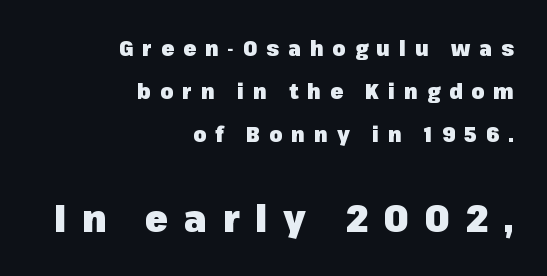
{"serif": "no", "italic": "no", "bold": "yes", "weight": "heavy", "width": "normal", "stroke_contrast": "low", "x_height": "medium", "monospaced": "no", "underline": "no", "align": "right", "line_spacing": "loose", "line_spacing_ratio": 2.05, "letter_spacing": "wide", "letter_spacing_em": 0.43, "larger_block": "second", "size_ratio": 1.76, "glyph_px": 37}
